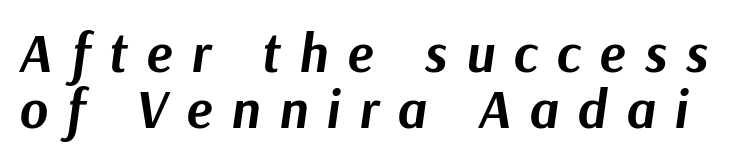
{"italic": "yes", "lean": "right", "slant_degrees": 9, "bold": "yes", "weight": "bold", "width": "normal", "stroke_contrast": "medium", "x_height": "medium", "monospaced": "no", "underline": "no", "line_spacing": "tight", "line_spacing_ratio": 1.03, "letter_spacing": "wide", "letter_spacing_em": 0.35, "glyph_px": 54}
